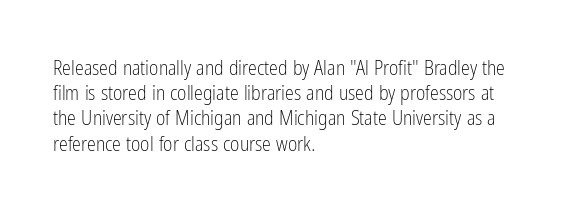
How would I describe the line gaps? Plain and ordinary. Stem width sits at or under what a default text font uses. Posture: straight, roman, zero tilt. Underlining? Definitely not there. How are the letters spaced? Ordinarily, with no added tracking. Alignment: flush left.
